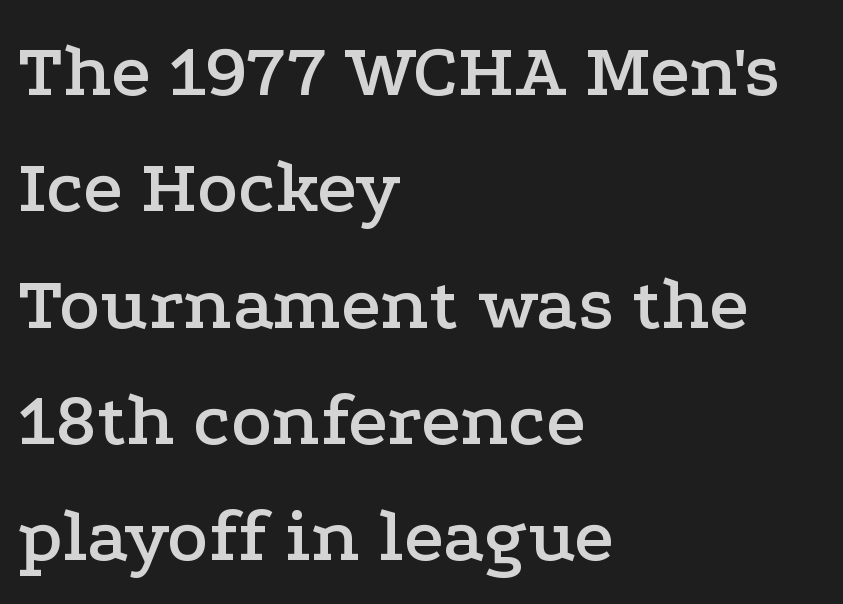
Q: Is the text italic (slanted)? A: No, it is upright.
Q: Is the typeface a serif or a sans-serif typeface? A: Serif.
Q: Is the text underlined? A: No.
Q: How is the paragraph aligned? A: Left-aligned.
Q: Is the spacing between letters normal or unusually wide? A: Normal.
Q: Is the spacing between lines tight, normal or loose? A: Normal.
Q: Width (condensed, normal, or wide)? A: Wide.
Q: Stroke contrast? A: Low.
Q: x-height? A: Medium.
Q: Monospaced? A: No.
